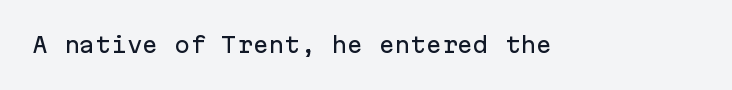
Q: Is the text italic (slanted)? A: No, it is upright.
Q: Is the text underlined? A: No.
Q: Is the spacing between letters normal or unusually wide? A: Normal.
